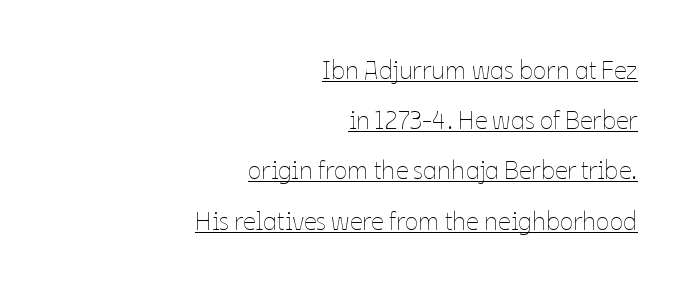
{"italic": "no", "bold": "no", "underline": "yes", "align": "right", "line_spacing": "loose", "line_spacing_ratio": 2.01, "letter_spacing": "normal", "letter_spacing_em": 0.0, "glyph_px": 25}
